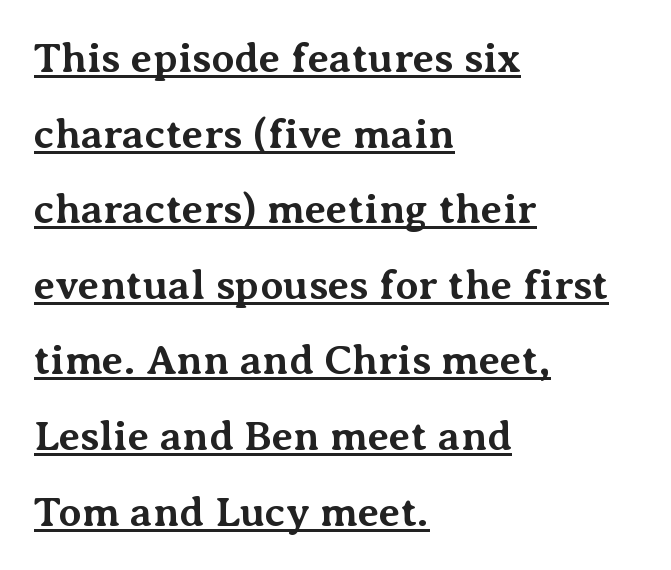
The image shows 42 px bold serif type, upright; set left-aligned, line spacing 1.8x, normal letter spacing, underlined; medium stroke contrast and a medium x-height.
